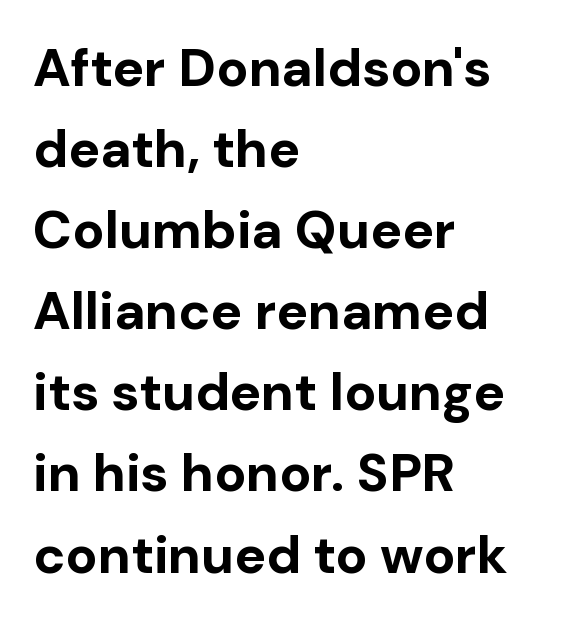
The typography opts for an upright posture over an oblique one. Compared with an ordinary text face, these strokes are far heavier — a full bold. You could not count columns in this text — the font is proportionally spaced. The text was rendered using a sans face with plain stroke endings. The face used here is rendered with its standard letterfit.
